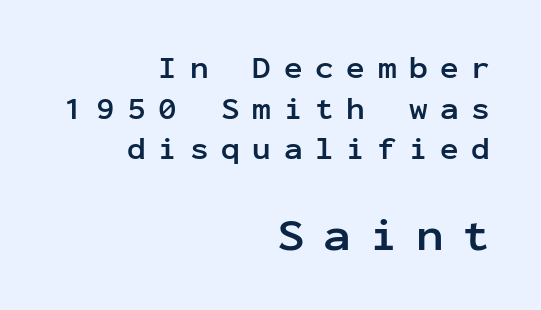
Q: Is the text bold? A: Yes.
Q: Is the text italic (slanted)? A: No, it is upright.
Q: Is the typeface a serif or a sans-serif typeface? A: Sans-serif.
Q: Is the text underlined? A: No.
Q: How is the paragraph aligned? A: Right-aligned.
Q: Is the spacing between letters normal or unusually wide? A: Unusually wide.
Q: Is the spacing between lines tight, normal or loose? A: Normal.
Q: Which block of text is set in a larger size, the first (top) or the second (bottom)? A: The second (bottom) one.
Q: Width (condensed, normal, or wide)? A: Normal.
Q: Stroke contrast? A: Low.
Q: x-height? A: Medium.
Q: Monospaced? A: Yes.
